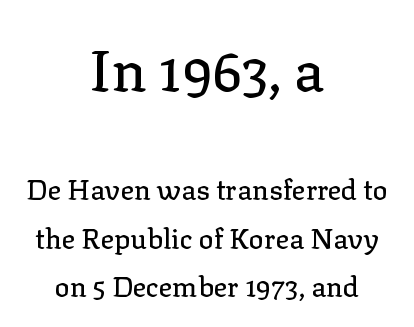
The image shows 57 px serif type, upright; set centered, line spacing 1.73x, normal letter spacing, not underlined; the first (top) block is 2.04x larger; low stroke contrast and a medium x-height.
